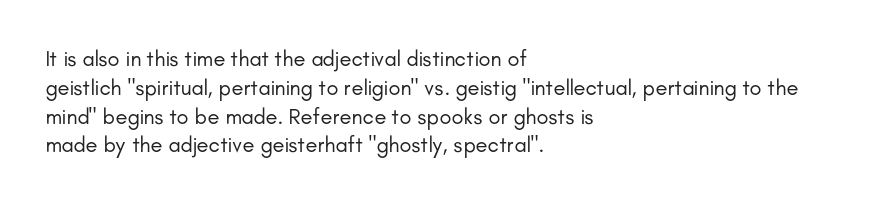
The image shows 22 px text type, upright; set left-aligned, normal line spacing (1.31x), normal letter spacing, not underlined.
